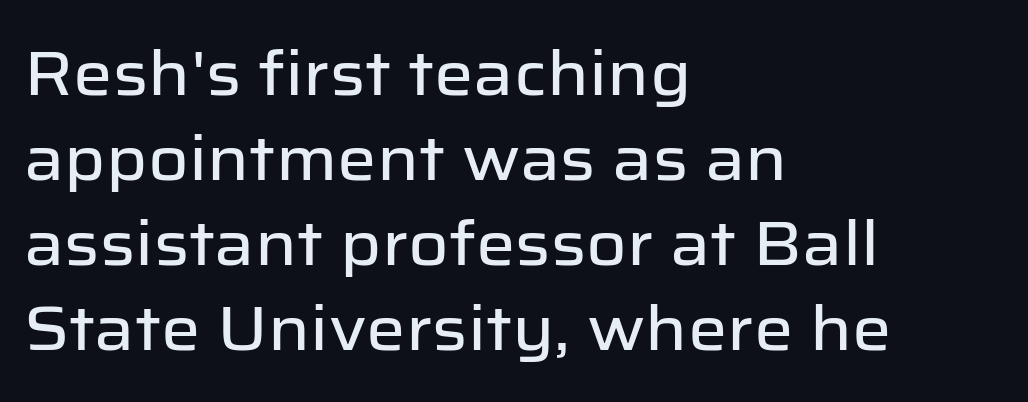
{"serif": "no", "italic": "no", "width": "normal", "stroke_contrast": "low", "x_height": "medium", "monospaced": "no", "underline": "no", "align": "left", "line_spacing": "normal", "line_spacing_ratio": 1.37, "letter_spacing": "normal", "letter_spacing_em": 0.0, "glyph_px": 62}
